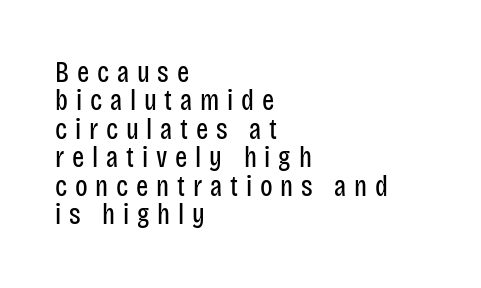
The image shows 29 px regular-weight, condensed sans-serif type, upright; set left-aligned, tight line spacing (0.98x), unusually wide letter spacing (+0.27 em), not underlined; low stroke contrast and a large x-height.
